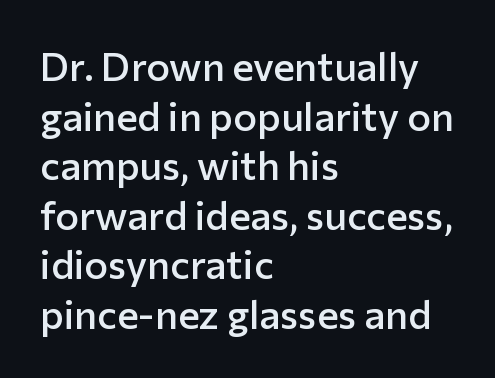
The image shows 40 px semibold sans-serif type, upright; set left-aligned, line spacing 1.24x, normal letter spacing, not underlined; low stroke contrast and a medium x-height.
